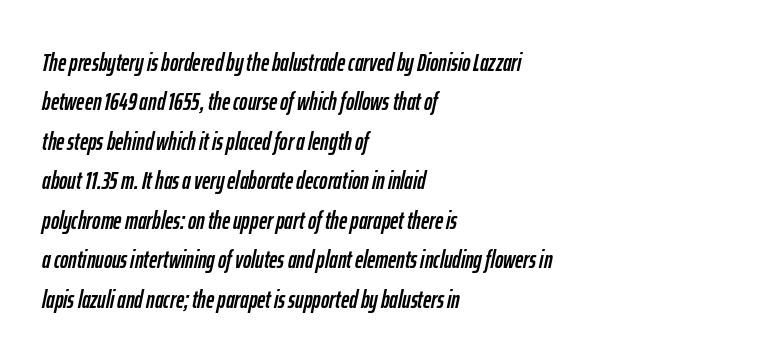
{"italic": "yes", "lean": "right", "slant_degrees": 12, "underline": "no", "align": "left", "line_spacing": "normal", "line_spacing_ratio": 1.58, "letter_spacing": "normal", "letter_spacing_em": 0.0, "glyph_px": 25}
